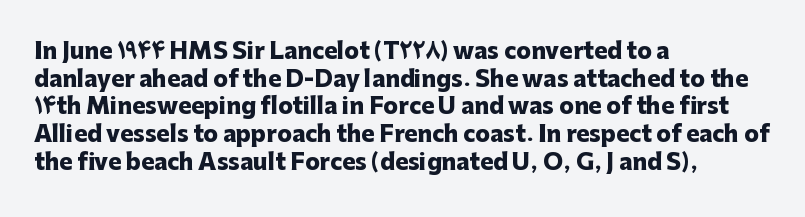
These words are printed bold, with thick strokes throughout. The string is rendered with underlining switched off. What's the leading like? Ordinary, nothing unusual. Tracking value appears to be zero — textbook default spacing. This rendering uses left alignment, leaving the right contour irregular. Every stem runs plumb, perpendicular to the baseline.
